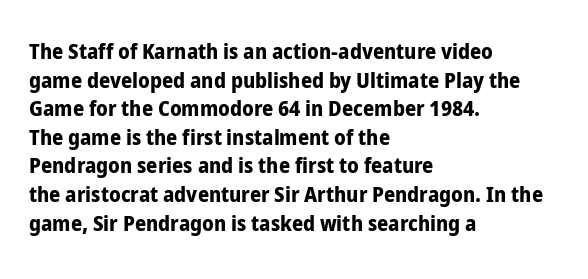
The image shows 22 px bold type, upright; set left-aligned, normal line spacing (1.3x), normal letter spacing, not underlined.
